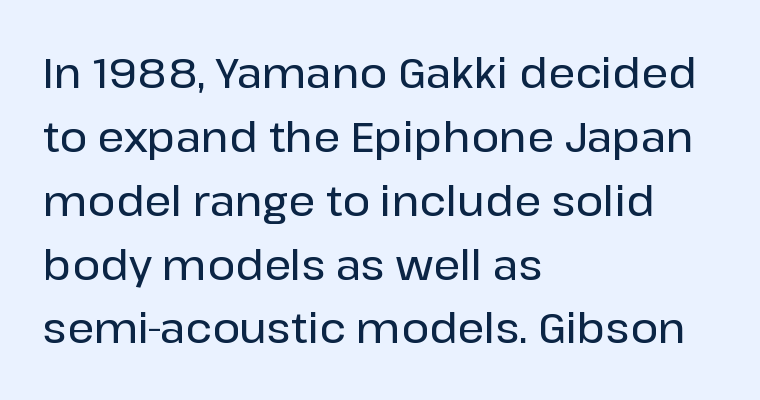
The image shows 42 px sans-serif type, upright; set left-aligned, normal line spacing (1.52x), normal letter spacing, not underlined; low stroke contrast and a medium x-height.
